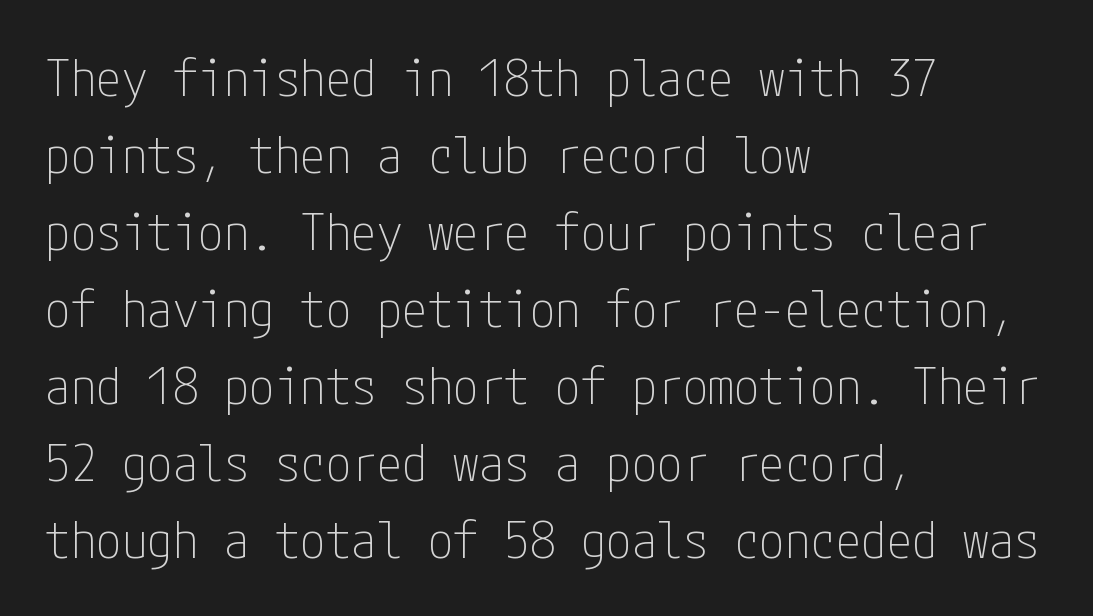
The image shows 51 px thin, condensed sans-serif type, upright; set left-aligned, normal line spacing (1.51x), normal letter spacing, not underlined; low stroke contrast and a medium x-height.
